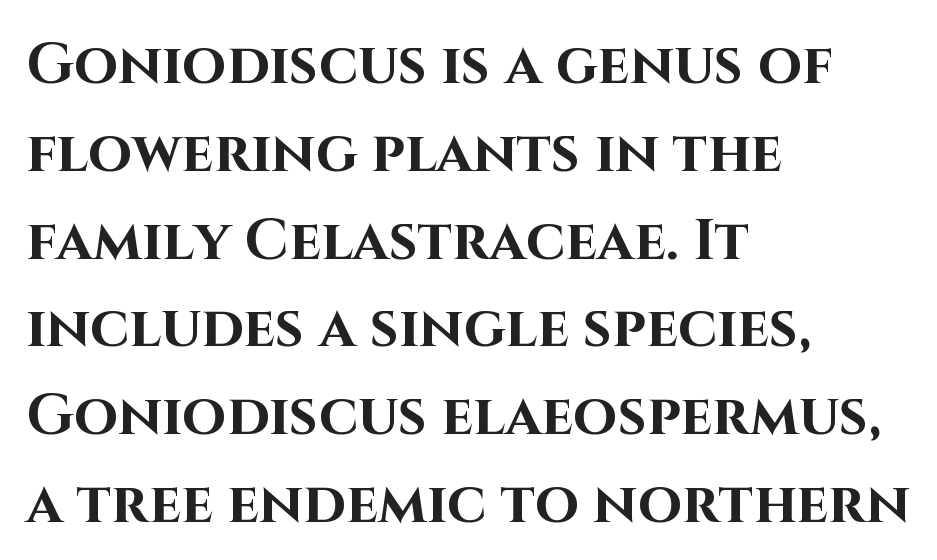
{"serif": "no", "italic": "no", "bold": "yes", "weight": "bold", "width": "normal", "stroke_contrast": "high", "x_height": "large", "monospaced": "no", "underline": "no", "align": "left", "line_spacing": "normal", "line_spacing_ratio": 1.54, "letter_spacing": "normal", "letter_spacing_em": 0.0, "glyph_px": 57}
